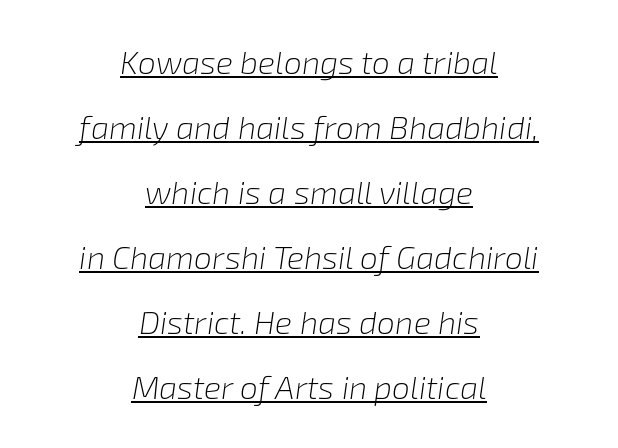
{"italic": "yes", "lean": "right", "slant_degrees": 8, "bold": "no", "weight": "light", "width": "normal", "stroke_contrast": "low", "x_height": "medium", "monospaced": "no", "underline": "yes", "align": "center", "line_spacing": "loose", "line_spacing_ratio": 2.03, "letter_spacing": "normal", "letter_spacing_em": 0.0, "glyph_px": 32}
